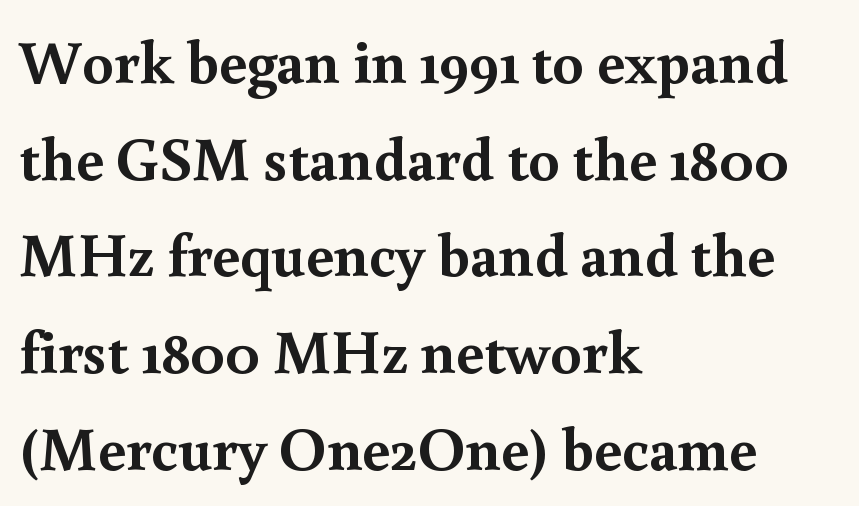
Posture: straight, roman, zero tilt. I'd describe the lettering as bold — thick and assertive. Do the characters align in a grid? No, the font is proportional. Every row of glyphs begins at an identical x-position on the left. Font category for this specimen: serif.
